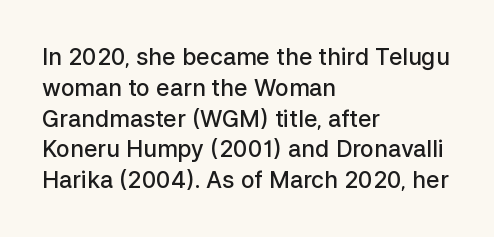
Q: Is the text bold? A: Semi-bold.
Q: Is the text italic (slanted)? A: No, it is upright.
Q: Is the text underlined? A: No.
Q: How is the paragraph aligned? A: Left-aligned.
Q: Is the spacing between letters normal or unusually wide? A: Normal.
Q: Is the spacing between lines tight, normal or loose? A: Normal.
